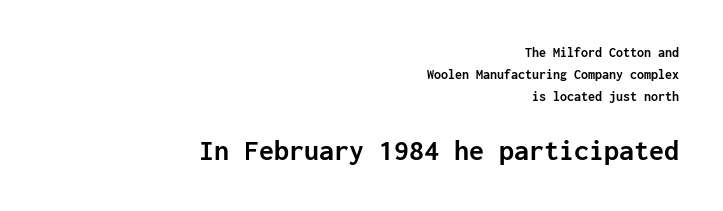
In terms of posture, this sample is upright. The text was rendered using a sans face with plain stroke endings. Spacing verdict: monospaced, one width for all characters. A normal amount of white space separates one row of letters from the next. Line endings align vertically; line beginnings do not. The rendering keeps characters at their native spacing.
